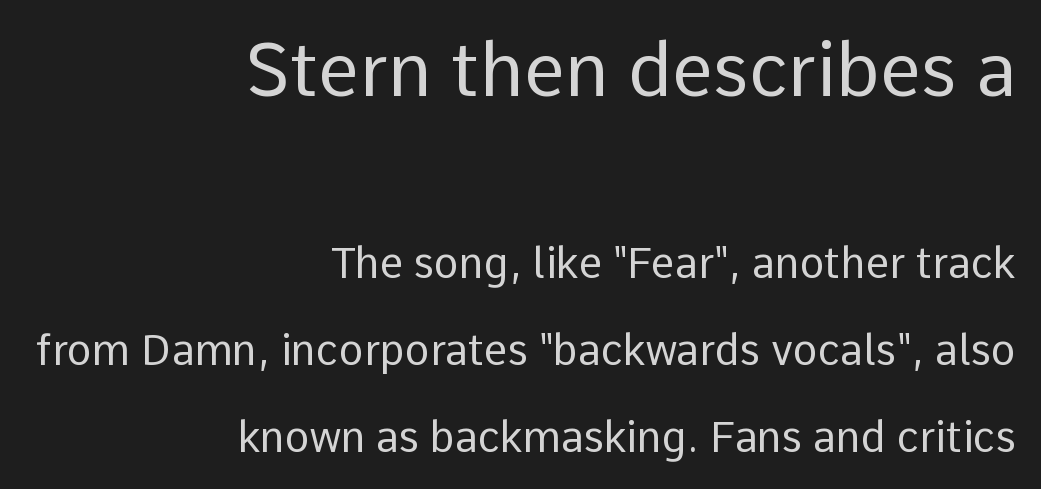
{"serif": "no", "italic": "no", "bold": "no", "weight": "regular", "width": "normal", "stroke_contrast": "low", "x_height": "medium", "monospaced": "no", "underline": "no", "align": "right", "line_spacing": "loose", "line_spacing_ratio": 2.07, "letter_spacing": "normal", "letter_spacing_em": 0.0, "larger_block": "first", "size_ratio": 1.76, "glyph_px": 74}
